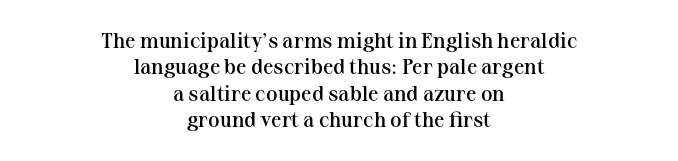
A normal amount of white space separates one row of letters from the next. In terms of letterspacing, this is plain default setting. The font is running at a semibold setting, under full bold. Is there any slant? The stems are plumb. Leftover space on each line is divided equally before and after the words. Has an underline been added? It has not.
